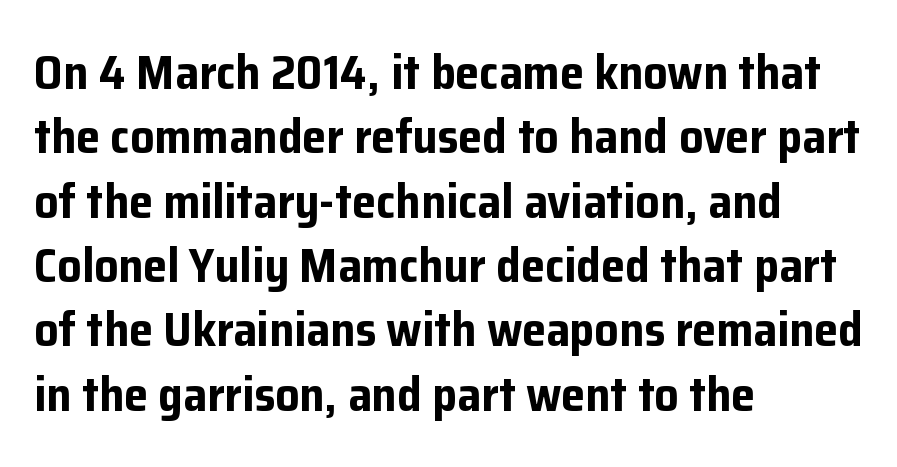
{"serif": "no", "italic": "no", "bold": "yes", "weight": "bold", "width": "normal", "stroke_contrast": "low", "x_height": "medium", "monospaced": "no", "underline": "no", "align": "left", "line_spacing": "normal", "line_spacing_ratio": 1.34, "letter_spacing": "normal", "letter_spacing_em": 0.0, "glyph_px": 48}
